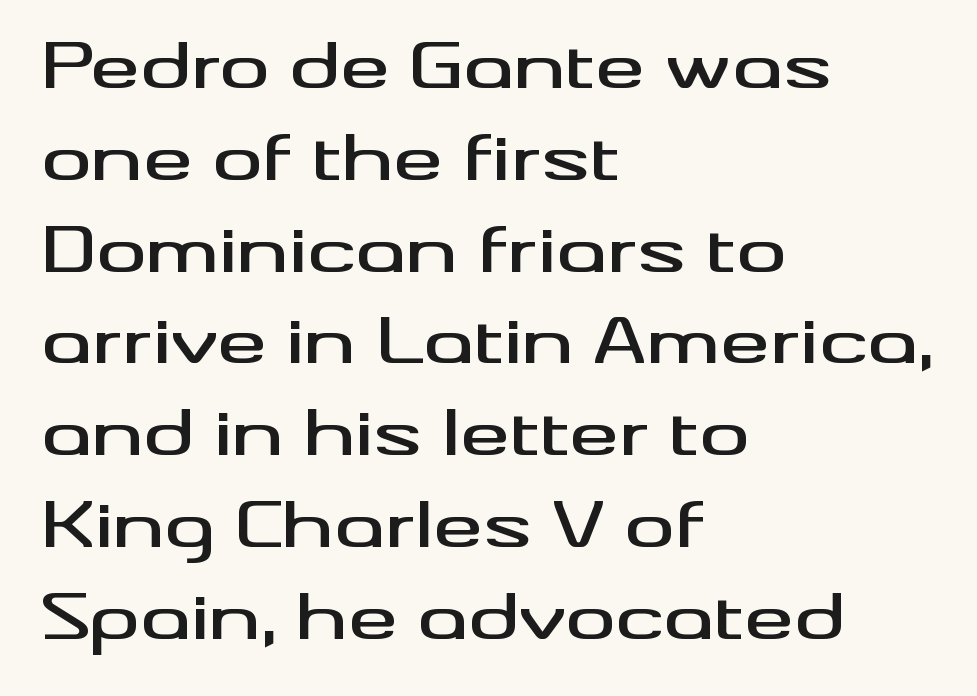
{"serif": "no", "italic": "no", "width": "wide", "stroke_contrast": "medium", "x_height": "small", "monospaced": "no", "underline": "no", "align": "left", "line_spacing": "normal", "line_spacing_ratio": 1.48, "letter_spacing": "normal", "letter_spacing_em": 0.0, "glyph_px": 62}
